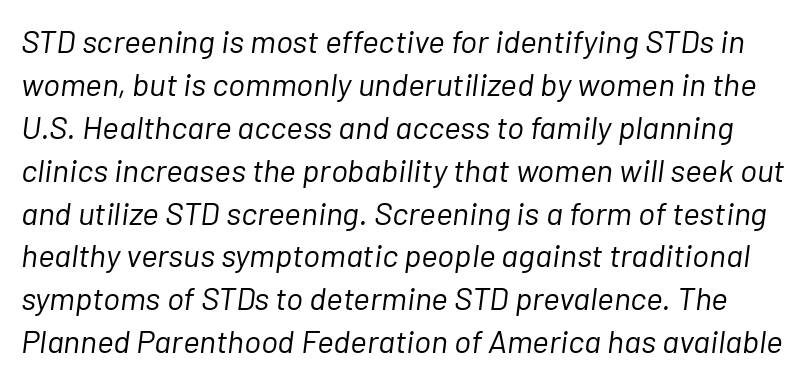
Q: Is the text bold? A: No.
Q: Is the text italic (slanted)? A: Yes, it leans right by about 7 degrees.
Q: Is the text underlined? A: No.
Q: Is the spacing between letters normal or unusually wide? A: Normal.
Q: Is the spacing between lines tight, normal or loose? A: Normal.
Q: Width (condensed, normal, or wide)? A: Normal.
Q: Stroke contrast? A: Low.
Q: x-height? A: Medium.
Q: Monospaced? A: No.
